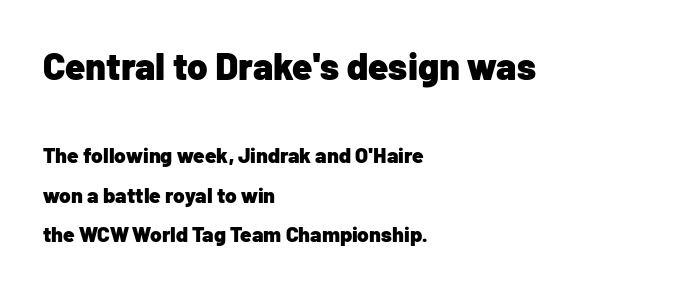
You'd pick this weight for a headline — it's a proper bold. Regarding serifs, this sample does without them. Where is the straight margin? On the left. Default kerning and tracking; the words read as compact shapes. The space directly below the letters is spotless. No italicization has been applied; the sample stays upright.
